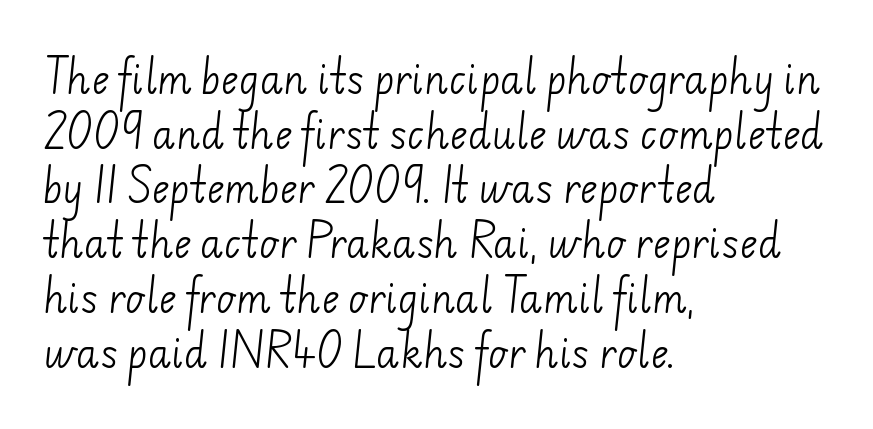
Here the designer chose a conventional face with non-uniform glyph widths. The block of text has a typical density, with ordinary space between rows. Typeset ragged right — the left edge is the straight one. Is the type heavy? It reads as light-to-regular instead. Letters rest on an invisible, unmarked baseline.
